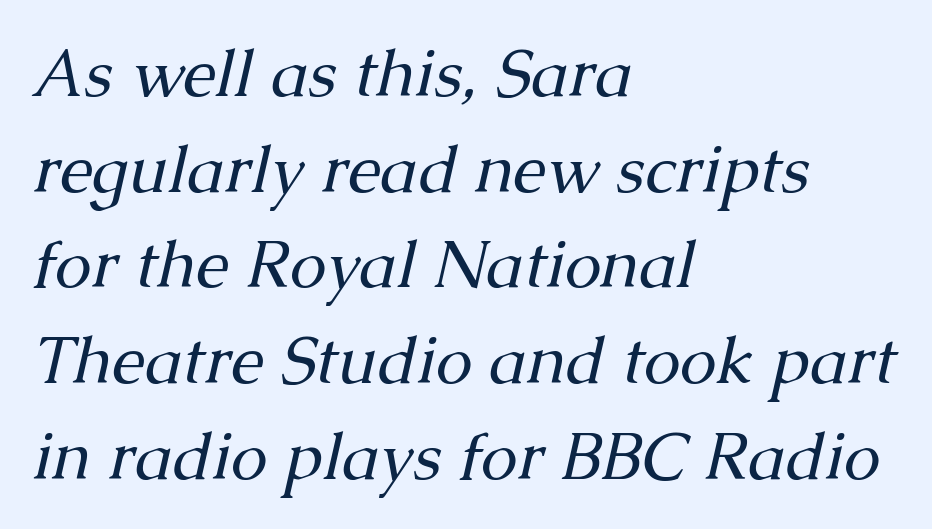
The image shows 66 px regular-weight serif type, italic (leaning right); set left-aligned, normal line spacing (1.45x), normal letter spacing, not underlined; medium stroke contrast and a medium x-height.
